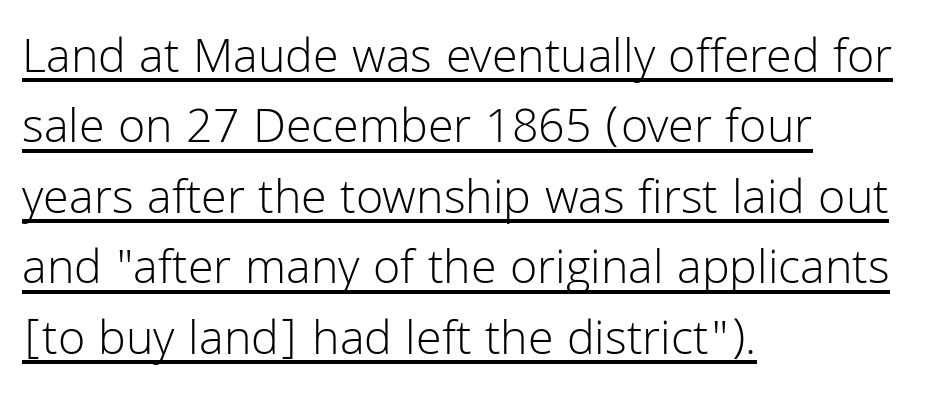
{"serif": "no", "italic": "no", "bold": "no", "weight": "light", "width": "normal", "stroke_contrast": "low", "x_height": "medium", "monospaced": "no", "underline": "yes", "align": "left", "line_spacing": "normal", "line_spacing_ratio": 1.41, "letter_spacing": "normal", "letter_spacing_em": 0.0, "glyph_px": 50}
